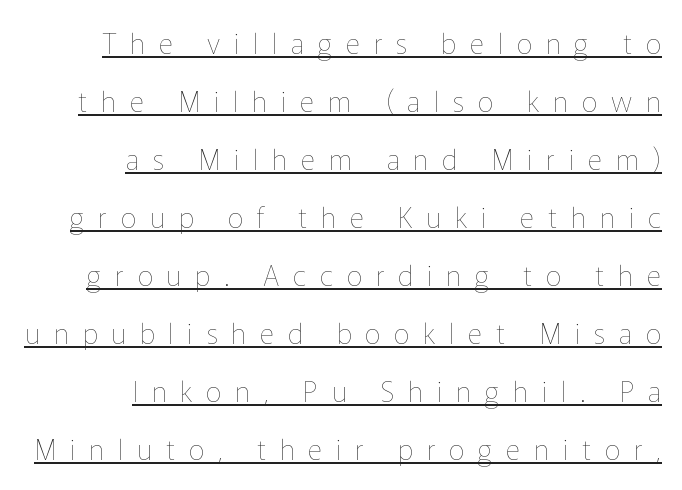
The image shows 28 px thin type, upright; set right-aligned, loose line spacing (2.07x), unusually wide letter spacing (+0.49 em), underlined; low stroke contrast and a medium x-height.
